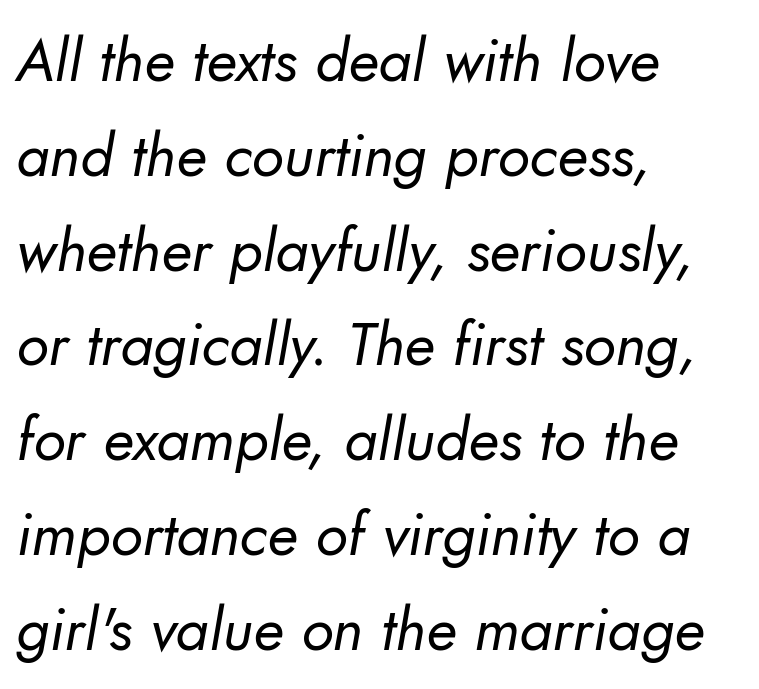
{"serif": "no", "bold": "no", "weight": "regular", "width": "normal", "stroke_contrast": "low", "x_height": "small", "monospaced": "no", "underline": "no", "align": "left", "line_spacing": "normal", "line_spacing_ratio": 1.58, "letter_spacing": "normal", "letter_spacing_em": 0.0, "glyph_px": 60}
